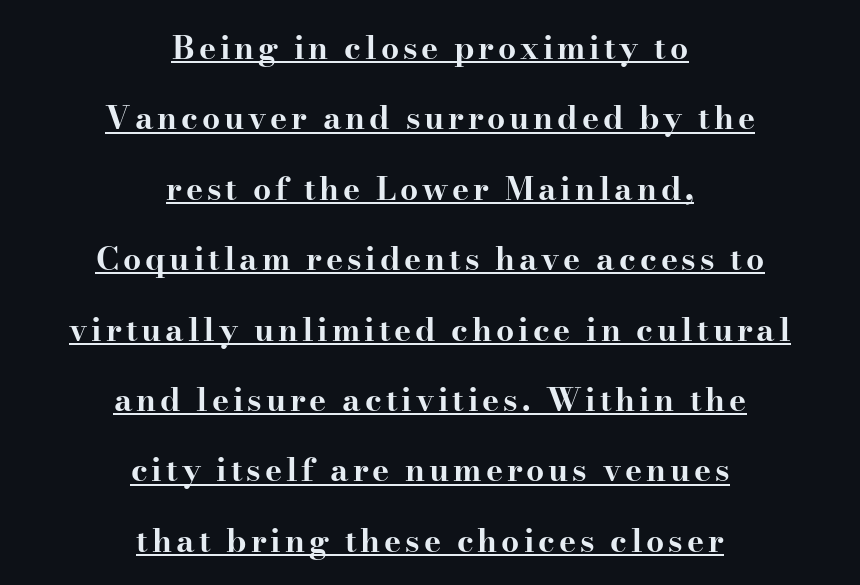
The passage shown is typed in a proportional face where columns would drift. Regarding serifs, this sample has them. Typeset on center — no edge is straight. The letters stand straight up with perfectly vertical stems.
